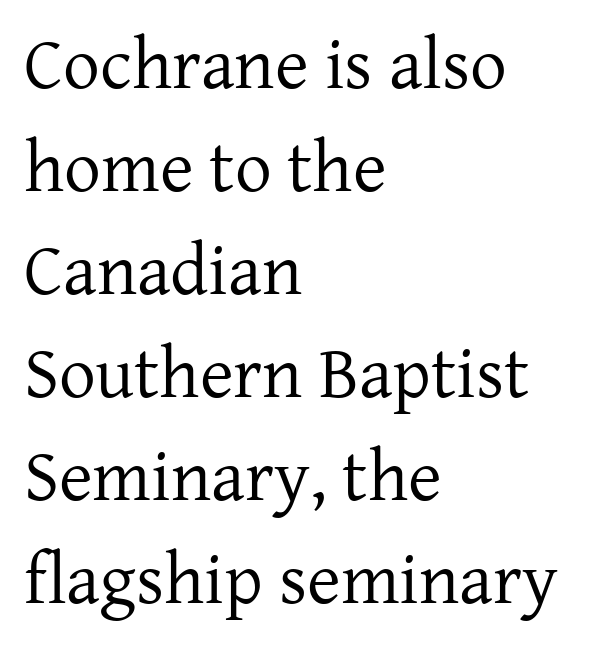
Q: Is the text bold? A: No.
Q: Is the text italic (slanted)? A: No, it is upright.
Q: Is the typeface a serif or a sans-serif typeface? A: Serif.
Q: Is the text underlined? A: No.
Q: How is the paragraph aligned? A: Left-aligned.
Q: Is the spacing between letters normal or unusually wide? A: Normal.
Q: Is the spacing between lines tight, normal or loose? A: Normal.
Q: Width (condensed, normal, or wide)? A: Normal.
Q: Stroke contrast? A: Low.
Q: x-height? A: Medium.
Q: Monospaced? A: No.
